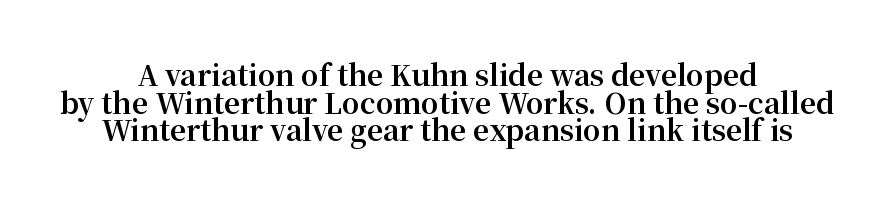
{"serif": "yes", "italic": "no", "bold": "yes", "weight": "bold", "width": "normal", "stroke_contrast": "medium", "x_height": "medium", "monospaced": "no", "underline": "no", "align": "center", "line_spacing": "tight", "line_spacing_ratio": 0.99, "letter_spacing": "normal", "letter_spacing_em": 0.0, "glyph_px": 28}
